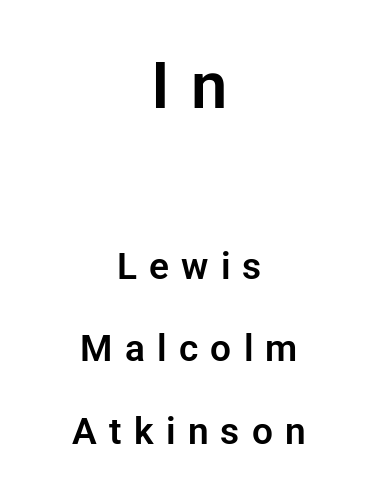
The image shows 65 px sans-serif type, upright; set centered, loose line spacing (2.23x), unusually wide letter spacing (+0.33 em), not underlined; the first (top) block is 1.76x larger; low stroke contrast and a medium x-height.
